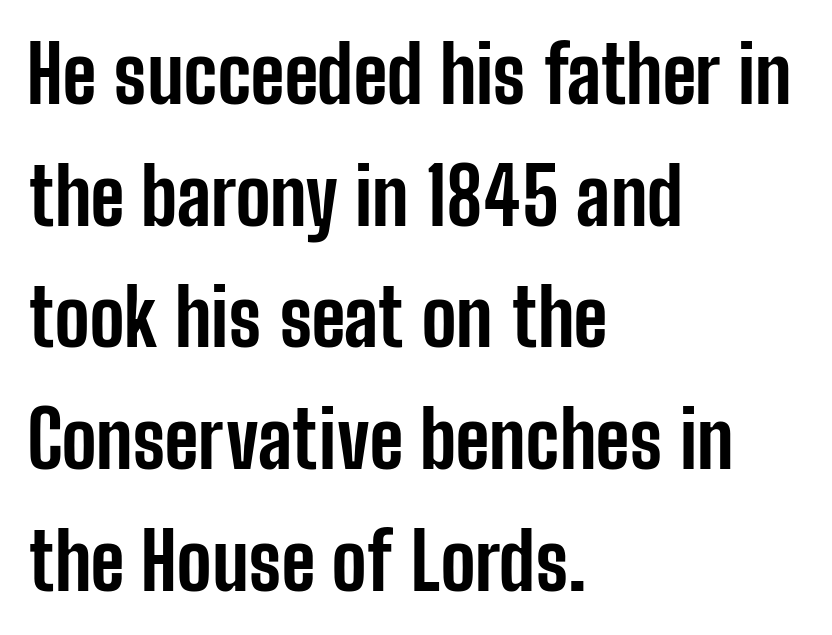
The image shows 78 px bold, condensed sans-serif type, upright; set left-aligned, normal line spacing (1.56x), normal letter spacing, not underlined; low stroke contrast and a medium x-height.
